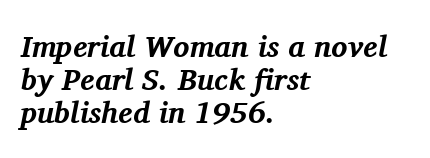
Line beginnings align vertically; line endings do not. This is oblique type, the kind used for emphasis or titles. Old-style or modern, the face here clearly has serifs. The face used here has the dense, thick strokes of a bold.
